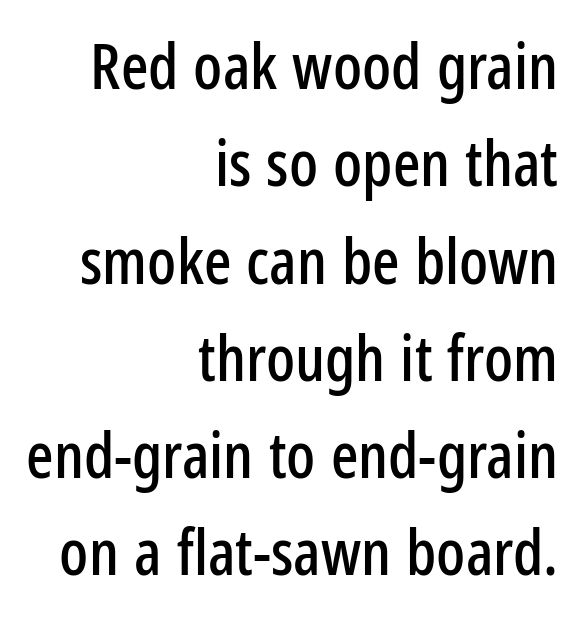
The image shows 64 px condensed sans-serif type, upright; set right-aligned, normal line spacing (1.52x), normal letter spacing, not underlined; low stroke contrast and a medium x-height.
